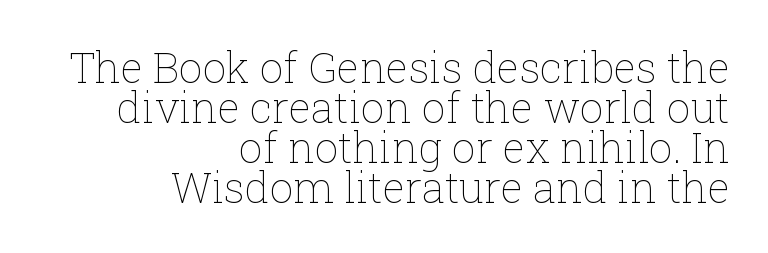
{"italic": "no", "bold": "no", "weight": "thin", "width": "normal", "stroke_contrast": "low", "x_height": "medium", "monospaced": "no", "underline": "no", "align": "right", "line_spacing": "tight", "line_spacing_ratio": 0.95, "letter_spacing": "normal", "letter_spacing_em": 0.0, "glyph_px": 42}
